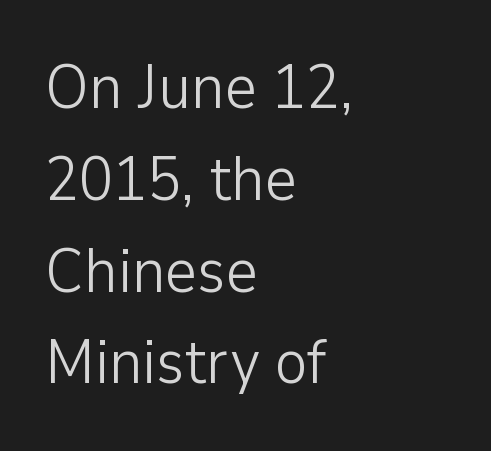
The letters advance in unequal steps, a hallmark of proportional type. This sample uses plain, unmodified letter spacing. Bare-footed words on every line. The text block is weighted toward the left margin, trailing off unevenly rightward. Nothing sits at the stroke ends, so this counts as sans-serif. This reads as an unemphasized weight, regular at the heaviest.
